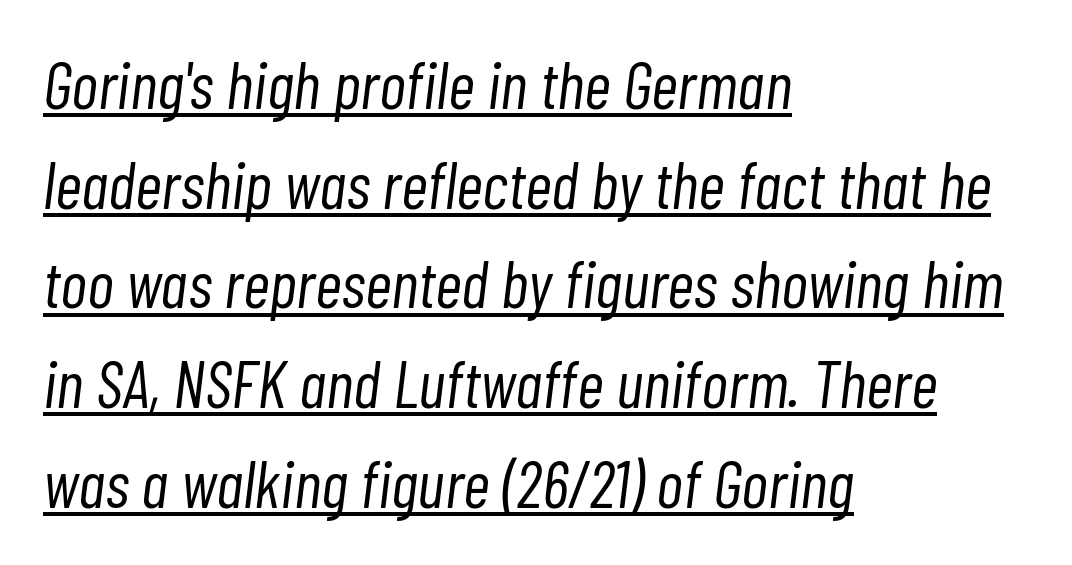
The image shows 66 px light, condensed type, italic (leaning right); set left-aligned, normal line spacing (1.51x), normal letter spacing, underlined; low stroke contrast and a medium x-height.
